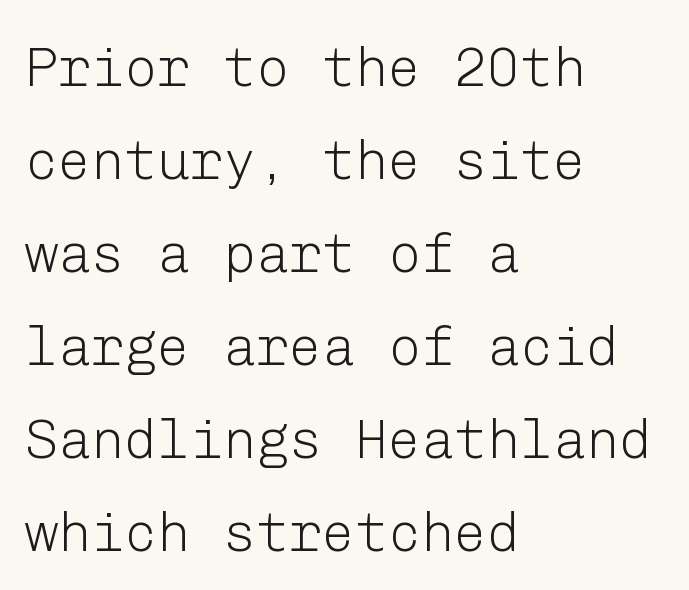
Q: Is the text bold? A: No.
Q: Is the text italic (slanted)? A: No, it is upright.
Q: Is the typeface a serif or a sans-serif typeface? A: Sans-serif.
Q: Is the text underlined? A: No.
Q: How is the paragraph aligned? A: Left-aligned.
Q: Is the spacing between letters normal or unusually wide? A: Normal.
Q: Is the spacing between lines tight, normal or loose? A: Normal.
Q: Width (condensed, normal, or wide)? A: Normal.
Q: Stroke contrast? A: Low.
Q: x-height? A: Medium.
